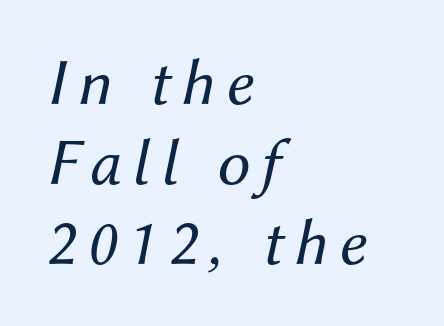
The image shows 66 px regular-weight type, italic (leaning right); set left-aligned, line spacing 1.21x, not underlined; medium stroke contrast and a medium x-height.
